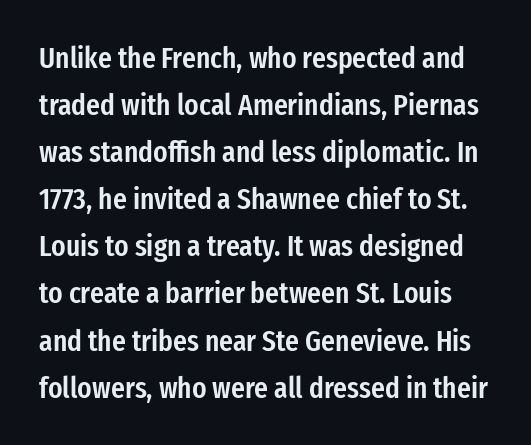
The image shows 30 px semibold, condensed sans-serif type, upright; set normal line spacing (1.57x), normal letter spacing, not underlined; low stroke contrast and a medium x-height.
